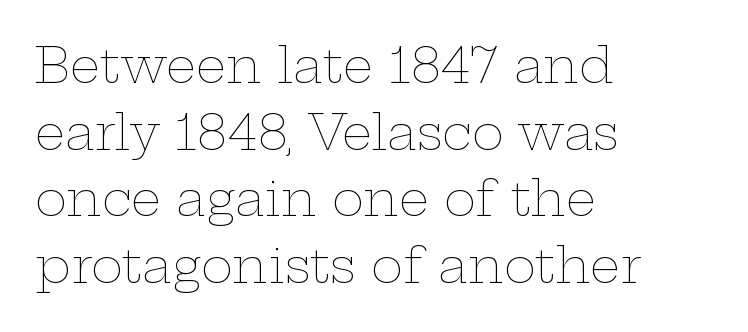
Q: Is the text bold? A: No.
Q: Is the text italic (slanted)? A: No, it is upright.
Q: Is the text underlined? A: No.
Q: How is the paragraph aligned? A: Left-aligned.
Q: Is the spacing between letters normal or unusually wide? A: Normal.
Q: Is the spacing between lines tight, normal or loose? A: Normal.
Q: Width (condensed, normal, or wide)? A: Wide.
Q: Stroke contrast? A: Low.
Q: x-height? A: Medium.
Q: Monospaced? A: No.
